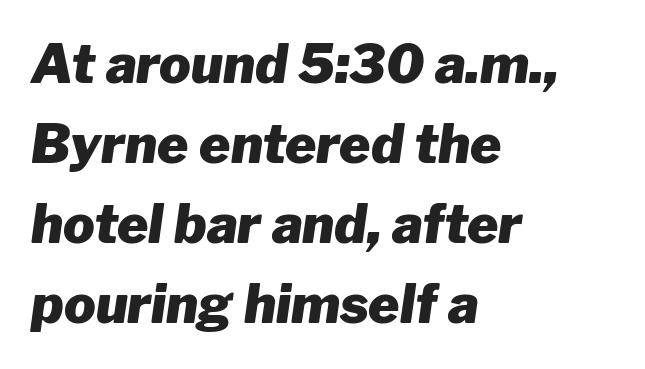
{"italic": "yes", "lean": "right", "slant_degrees": 8, "bold": "yes", "weight": "heavy", "width": "normal", "stroke_contrast": "low", "x_height": "medium", "monospaced": "no", "underline": "no", "align": "left", "line_spacing": "normal", "line_spacing_ratio": 1.51, "letter_spacing": "normal", "letter_spacing_em": 0.0, "glyph_px": 53}
